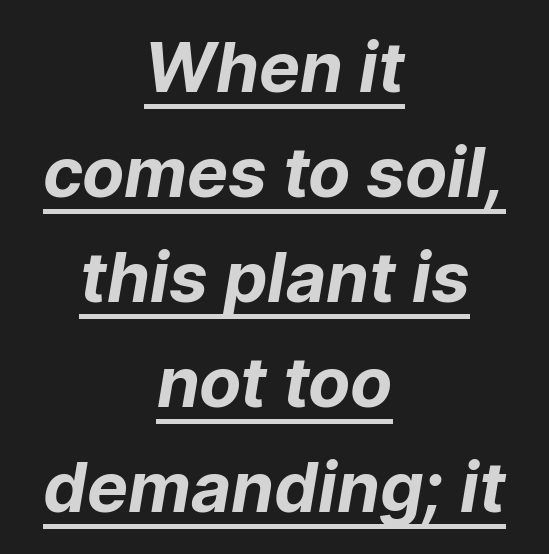
The passage shown is underscored from start to finish. Every letter is thick-stroked: bold, no question. Think of a printed novel: that variable character pitch is what you see here. The rows are spaced the way most documents space them. The paragraph has two soft edges and a firm central axis. A sans-serif font was chosen for this passage.
